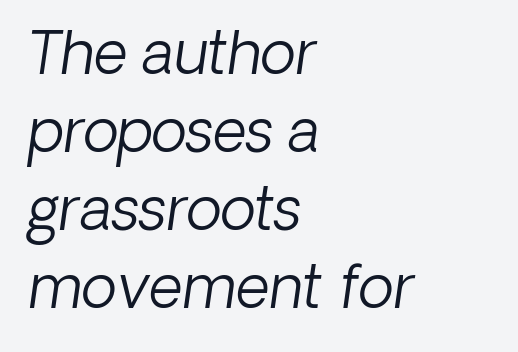
These lines keep a tight, regular rhythm from letter to letter. The face used here is proportionally spaced, like ordinary book or web type. The whole block is typeset with a tilt. Stems and bowls with no extra thickness — not bold. The passage is arranged the way most books set body copy — flush left.
